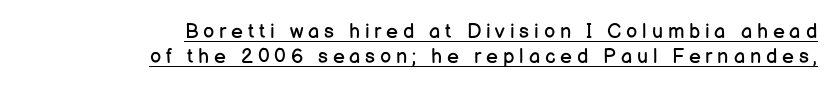
Every row of glyphs terminates at an identical x-position on the right. The vertical gap from one line to the next is medium. Upright lettering throughout. Each word looks stretched out because of the extra space between its letters. Weight: regular or lighter. Caption: lettering with a line underneath.
